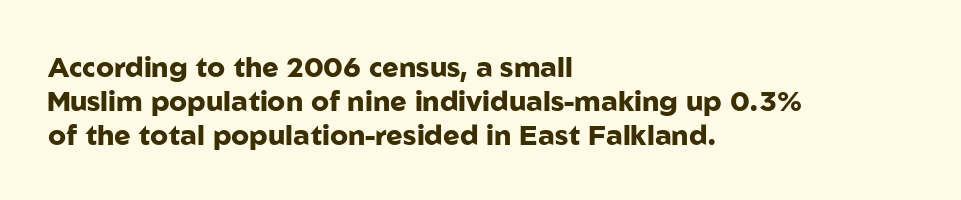
The passage shown is typed in a proportional face where columns would drift. What kind of face is this? One without serifs — a sans. Every letter is thick-stroked: bold, no question. The zone under the glyphs is completely vacant.
